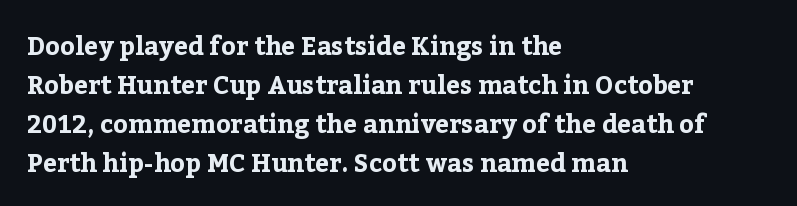
Vertical strokes here are truly vertical. In terms of letterspacing, this is plain default setting. This block has exactly the height ordinary leading produces. Pretty heavy lettering here — definitely bold.
